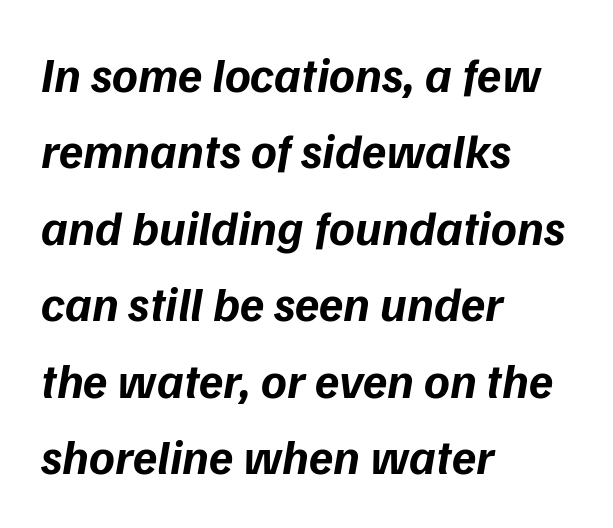
Q: Is the text bold? A: Yes.
Q: Is the text italic (slanted)? A: Yes, it leans right by about 9 degrees.
Q: Is the text underlined? A: No.
Q: How is the paragraph aligned? A: Left-aligned.
Q: Is the spacing between letters normal or unusually wide? A: Normal.
Q: Is the spacing between lines tight, normal or loose? A: Normal.
Q: Width (condensed, normal, or wide)? A: Normal.
Q: Stroke contrast? A: Low.
Q: x-height? A: Medium.
Q: Monospaced? A: No.
